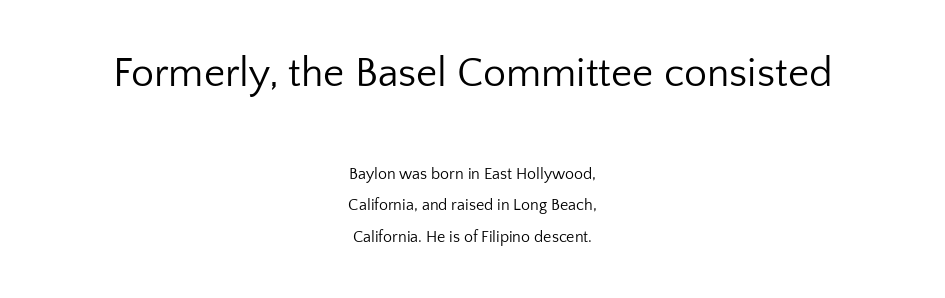
Q: Is the text bold? A: No.
Q: Is the text italic (slanted)? A: No, it is upright.
Q: Is the typeface a serif or a sans-serif typeface? A: Sans-serif.
Q: Is the text underlined? A: No.
Q: How is the paragraph aligned? A: Centered.
Q: Is the spacing between letters normal or unusually wide? A: Normal.
Q: Is the spacing between lines tight, normal or loose? A: Loose.
Q: Which block of text is set in a larger size, the first (top) or the second (bottom)? A: The first (top) one.
Q: Width (condensed, normal, or wide)? A: Normal.
Q: Stroke contrast? A: Low.
Q: x-height? A: Medium.
Q: Monospaced? A: No.
